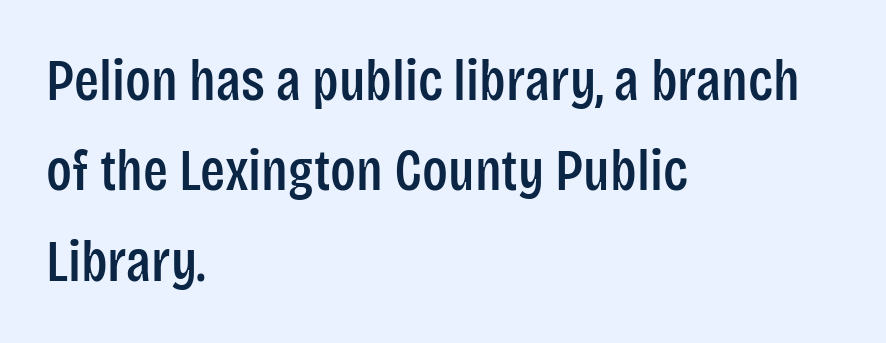
{"serif": "no", "italic": "no", "width": "condensed", "stroke_contrast": "low", "x_height": "large", "monospaced": "no", "underline": "no", "align": "left", "line_spacing": "normal", "line_spacing_ratio": 1.56, "letter_spacing": "normal", "letter_spacing_em": 0.0, "glyph_px": 58}
